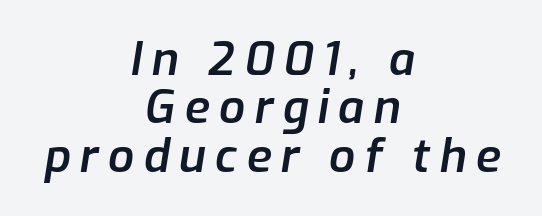
Q: Is the text bold? A: Semi-bold.
Q: Is the text italic (slanted)? A: Yes, it leans right by about 9 degrees.
Q: Is the text underlined? A: No.
Q: How is the paragraph aligned? A: Centered.
Q: Is the spacing between letters normal or unusually wide? A: Unusually wide.
Q: Is the spacing between lines tight, normal or loose? A: Tight.
Q: Width (condensed, normal, or wide)? A: Normal.
Q: Stroke contrast? A: Low.
Q: x-height? A: Medium.
Q: Monospaced? A: No.
